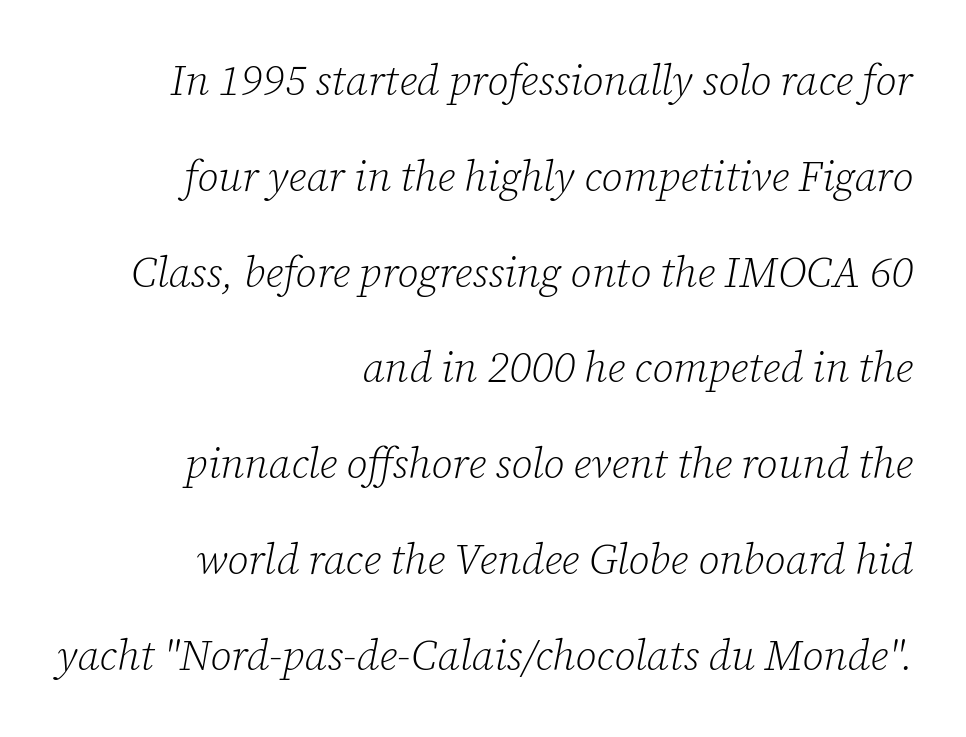
{"serif": "yes", "italic": "yes", "lean": "right", "slant_degrees": 12, "bold": "no", "weight": "light", "width": "normal", "stroke_contrast": "low", "x_height": "medium", "monospaced": "no", "underline": "no", "align": "right", "line_spacing": "loose", "line_spacing_ratio": 2.28, "letter_spacing": "normal", "letter_spacing_em": 0.0, "glyph_px": 42}
